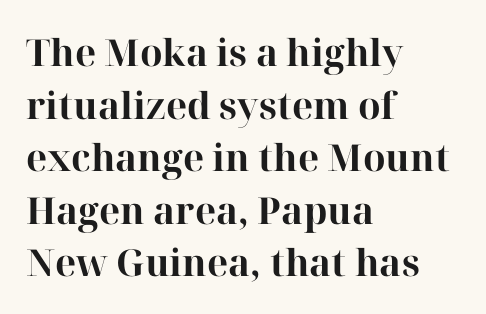
{"serif": "yes", "italic": "no", "bold": "yes", "weight": "bold", "width": "normal", "stroke_contrast": "high", "x_height": "medium", "monospaced": "no", "underline": "no", "align": "left", "line_spacing": "normal", "line_spacing_ratio": 1.42, "letter_spacing": "normal", "letter_spacing_em": 0.0, "glyph_px": 37}
